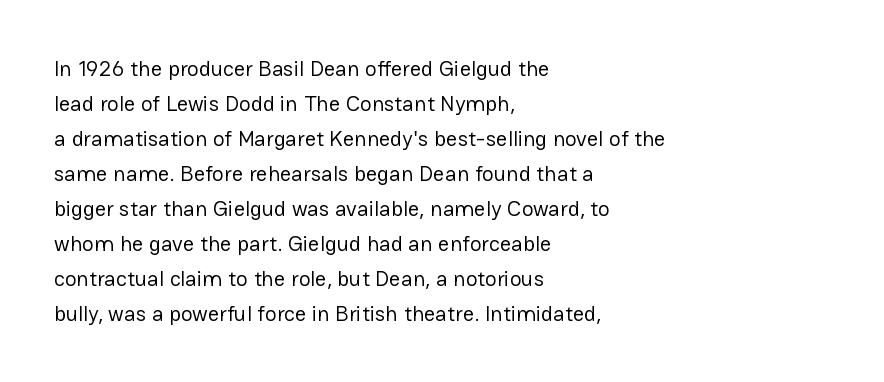
Every stem runs plumb, perpendicular to the baseline. Ink coverage per letter is moderate at most. Does extra space separate the letters? No, they use regular spacing. Line starts are locked; line ends wander. If you measured baseline to baseline, you'd find a middling distance.
